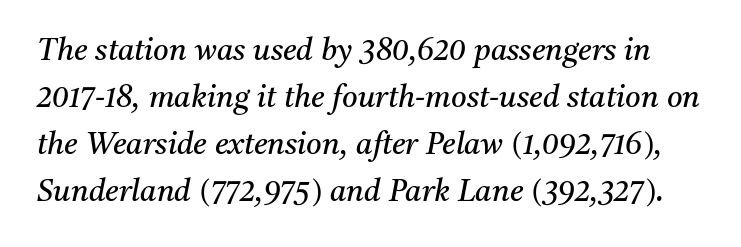
{"serif": "yes", "italic": "yes", "lean": "right", "slant_degrees": 11, "bold": "no", "weight": "regular", "width": "normal", "stroke_contrast": "medium", "x_height": "medium", "monospaced": "no", "underline": "no", "line_spacing": "normal", "line_spacing_ratio": 1.57, "letter_spacing": "normal", "letter_spacing_em": 0.0, "glyph_px": 30}
